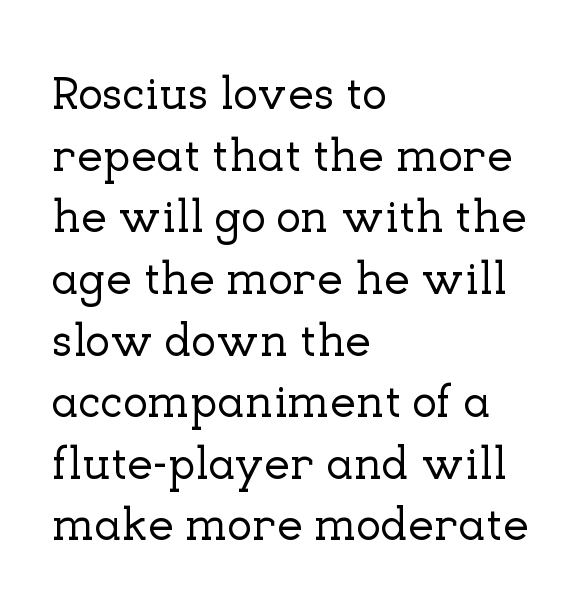
Q: Is the text italic (slanted)? A: No, it is upright.
Q: Is the typeface a serif or a sans-serif typeface? A: Serif.
Q: Is the text underlined? A: No.
Q: How is the paragraph aligned? A: Left-aligned.
Q: Is the spacing between letters normal or unusually wide? A: Normal.
Q: Is the spacing between lines tight, normal or loose? A: Normal.
Q: Width (condensed, normal, or wide)? A: Normal.
Q: Stroke contrast? A: Low.
Q: x-height? A: Medium.
Q: Monospaced? A: No.
